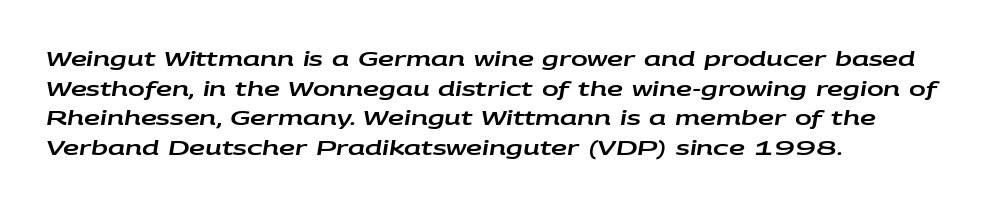
The image shows 20 px text type, italic (leaning right); set left-aligned, normal line spacing (1.48x), normal letter spacing, not underlined.
